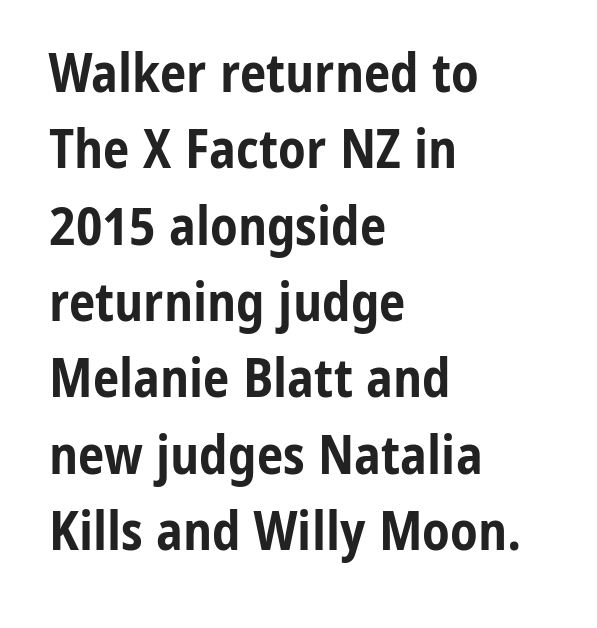
The glyphs in this specimen are sans serif. The type is set solid horizontally, with unmodified tracking. The passage shown is typed in a proportional face where columns would drift. Quick note: underline off.
